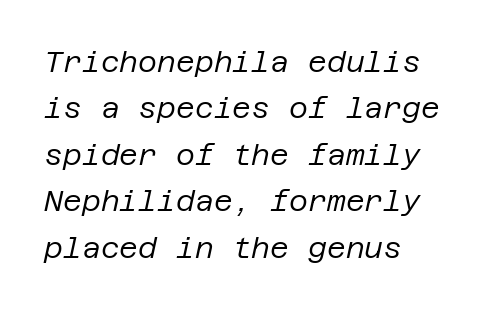
Q: Is the text bold? A: No.
Q: Is the text italic (slanted)? A: Yes, it leans right by about 12 degrees.
Q: Is the text underlined? A: No.
Q: Is the spacing between letters normal or unusually wide? A: Normal.
Q: Is the spacing between lines tight, normal or loose? A: Normal.
Q: Width (condensed, normal, or wide)? A: Normal.
Q: Stroke contrast? A: Low.
Q: x-height? A: Large.
